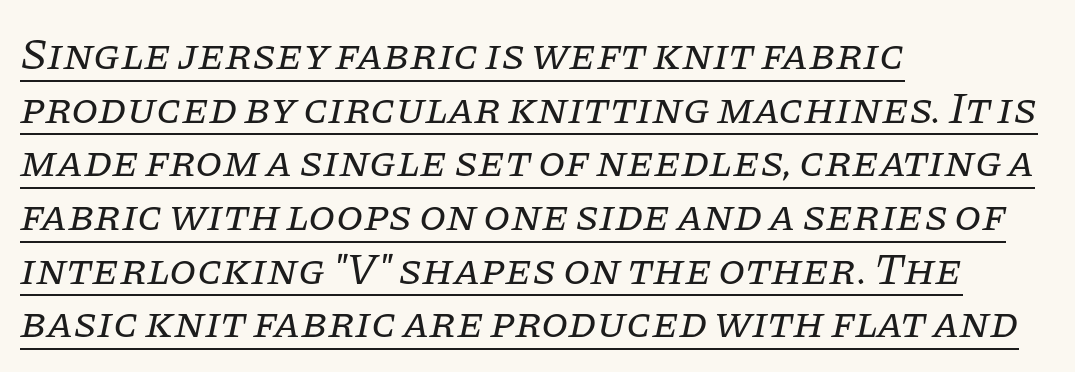
Q: Is the text bold? A: No.
Q: Is the text italic (slanted)? A: Yes, it leans right by about 11 degrees.
Q: Is the typeface a serif or a sans-serif typeface? A: Serif.
Q: Is the text underlined? A: Yes.
Q: How is the paragraph aligned? A: Left-aligned.
Q: Is the spacing between letters normal or unusually wide? A: Normal.
Q: Width (condensed, normal, or wide)? A: Normal.
Q: Stroke contrast? A: Low.
Q: x-height? A: Large.
Q: Monospaced? A: No.
